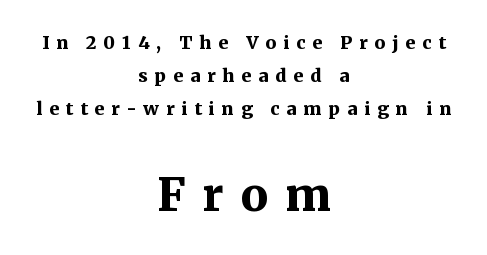
The image shows 45 px bold serif type, upright; set centered, line spacing 1.83x, unusually wide letter spacing (+0.38 em), not underlined; the second (bottom) block is 2.5x larger; medium stroke contrast and a medium x-height.
